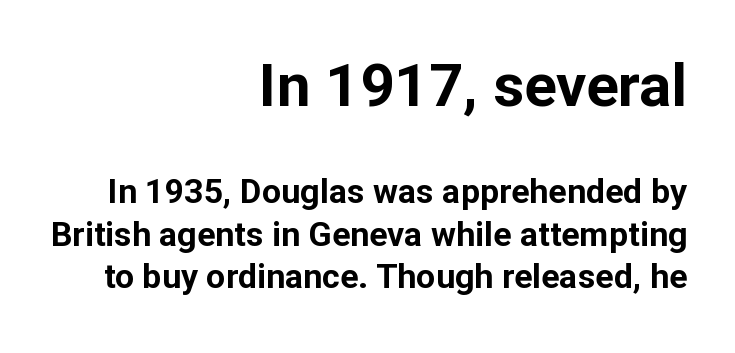
The image shows 60 px bold sans-serif type, upright; set right-aligned, line spacing 1.24x, normal letter spacing, not underlined; the first (top) block is 1.76x larger; low stroke contrast and a medium x-height.
